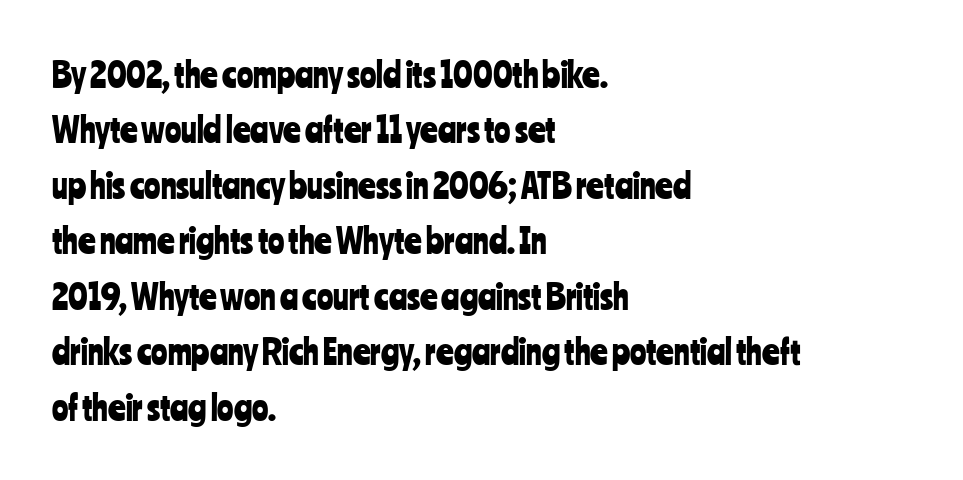
You can tell it's not italic because the verticals are truly vertical. Glyph-to-glyph distance matches everyday printed text. A typesetter would call this leading conventional body-copy spacing. Serif or sans? Sans — the stroke terminals are bare.
